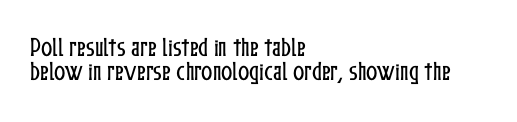
{"italic": "no", "underline": "no", "align": "left", "line_spacing": "tight", "line_spacing_ratio": 1.14, "letter_spacing": "normal", "letter_spacing_em": 0.0, "glyph_px": 21}
